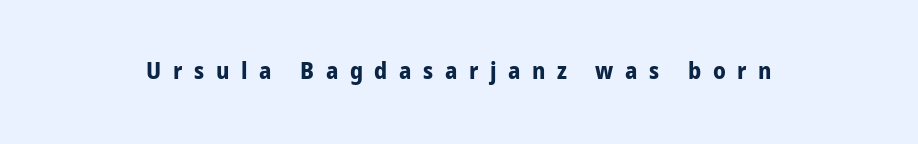
Q: Is the text bold? A: Yes.
Q: Is the text italic (slanted)? A: No, it is upright.
Q: Is the text underlined? A: No.
Q: Is the spacing between letters normal or unusually wide? A: Unusually wide.
